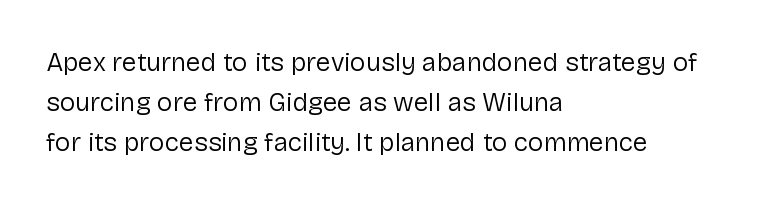
Q: Is the text bold? A: No.
Q: Is the text italic (slanted)? A: No, it is upright.
Q: Is the text underlined? A: No.
Q: How is the paragraph aligned? A: Left-aligned.
Q: Is the spacing between letters normal or unusually wide? A: Normal.
Q: Is the spacing between lines tight, normal or loose? A: Normal.
